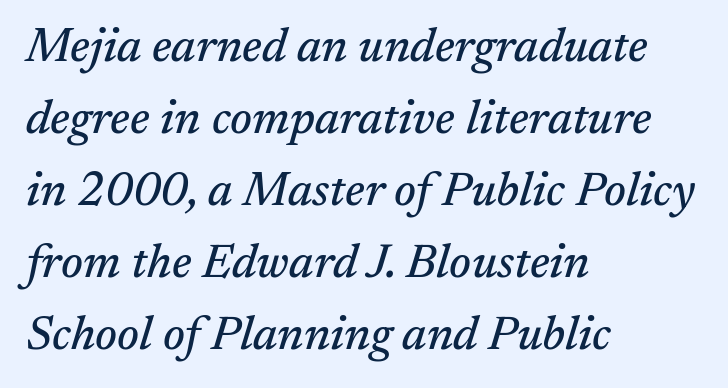
Q: Is the text italic (slanted)? A: Yes, it leans right by about 17 degrees.
Q: Is the typeface a serif or a sans-serif typeface? A: Serif.
Q: Is the text underlined? A: No.
Q: How is the paragraph aligned? A: Left-aligned.
Q: Is the spacing between letters normal or unusually wide? A: Normal.
Q: Is the spacing between lines tight, normal or loose? A: Normal.
Q: Width (condensed, normal, or wide)? A: Normal.
Q: Stroke contrast? A: Medium.
Q: x-height? A: Medium.
Q: Monospaced? A: No.
